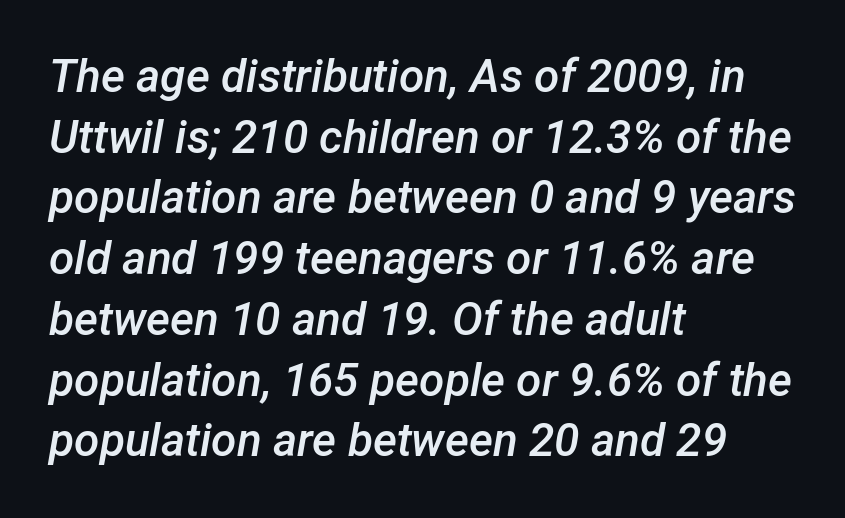
{"italic": "yes", "lean": "right", "slant_degrees": 12, "bold": "semi", "weight": "semibold", "width": "normal", "stroke_contrast": "low", "x_height": "medium", "monospaced": "no", "underline": "no", "align": "left", "line_spacing": "normal", "line_spacing_ratio": 1.32, "letter_spacing": "normal", "letter_spacing_em": 0.0, "glyph_px": 46}
